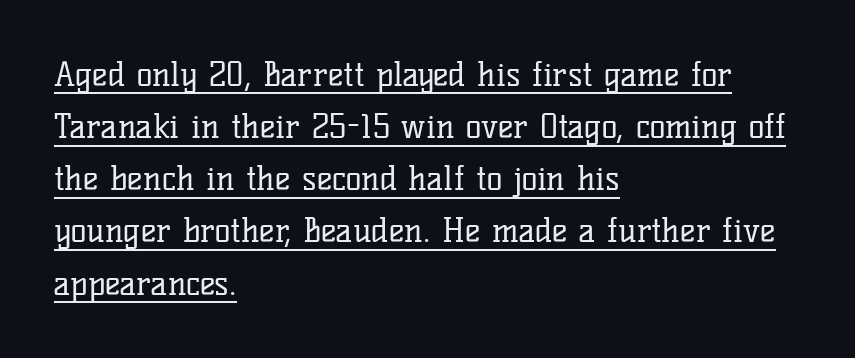
Q: Is the text bold? A: No.
Q: Is the text italic (slanted)? A: No, it is upright.
Q: Is the typeface a serif or a sans-serif typeface? A: Serif.
Q: Is the text underlined? A: Yes.
Q: How is the paragraph aligned? A: Left-aligned.
Q: Is the spacing between letters normal or unusually wide? A: Normal.
Q: Is the spacing between lines tight, normal or loose? A: Normal.
Q: Width (condensed, normal, or wide)? A: Normal.
Q: Stroke contrast? A: Low.
Q: x-height? A: Medium.
Q: Monospaced? A: No.
